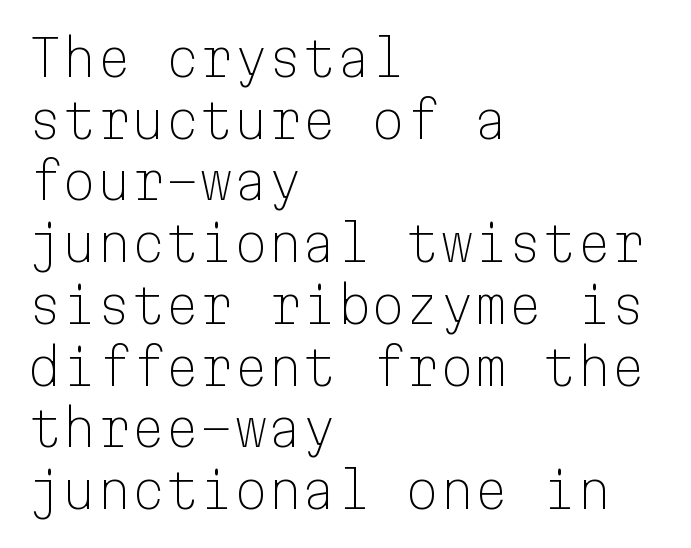
The image shows 49 px light sans-serif type, upright, monospaced; set left-aligned, normal line spacing (1.26x), normal letter spacing, not underlined; low stroke contrast and a medium x-height.
